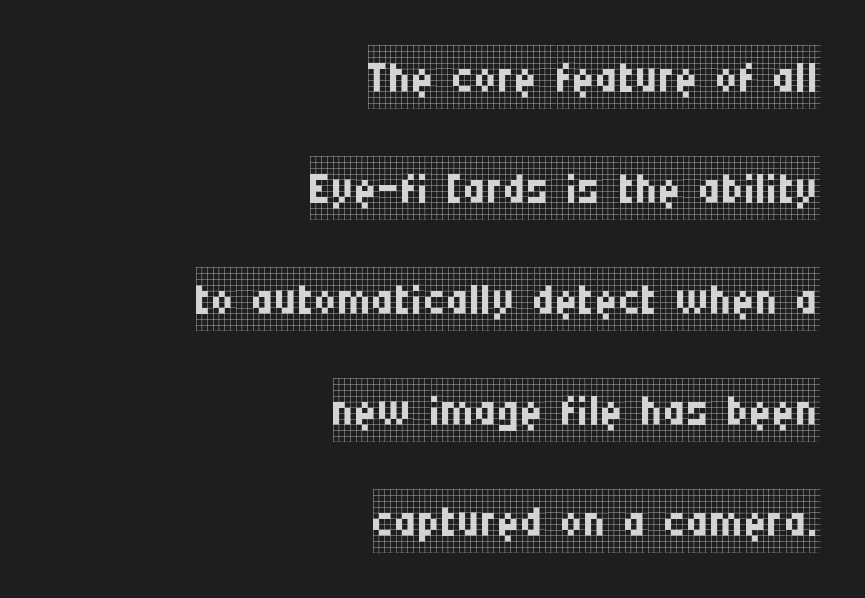
The image shows 63 px regular-weight, condensed serif type, upright; set right-aligned, line spacing 1.76x, normal letter spacing, not underlined; low stroke contrast and a large x-height.
